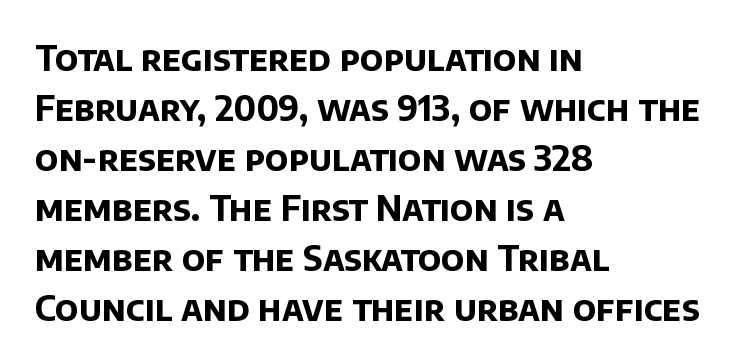
This sample has the flowing, uneven cadence of proportional lettering. Any mark beneath the type? The region is blank. Heavy-handed strokes throughout: this text is bold. Compared with typical body copy, the letter spacing here is the same. Visually the block forms a straight wall on the left and a jagged coastline on the right. What kind of face is this? One without serifs — a sans.
